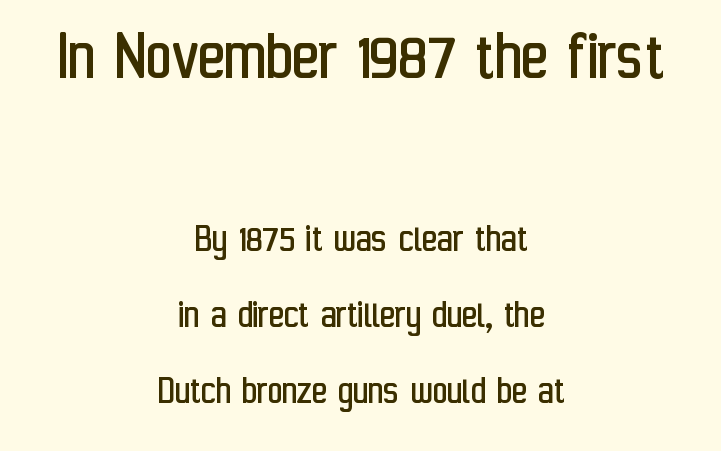
The face looks like a standard text weight, possibly lighter. Look at the bottom of the vertical strokes: they stop flat, with no serifs. How are the letters spaced? Ordinarily, with no added tracking. Visually, the top section dominates because its glyphs are scaled up.
